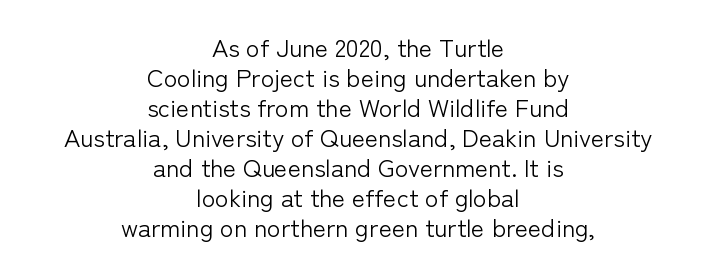
{"italic": "no", "bold": "no", "underline": "no", "align": "center", "line_spacing_ratio": 1.2, "letter_spacing": "normal", "letter_spacing_em": 0.0, "glyph_px": 25}
